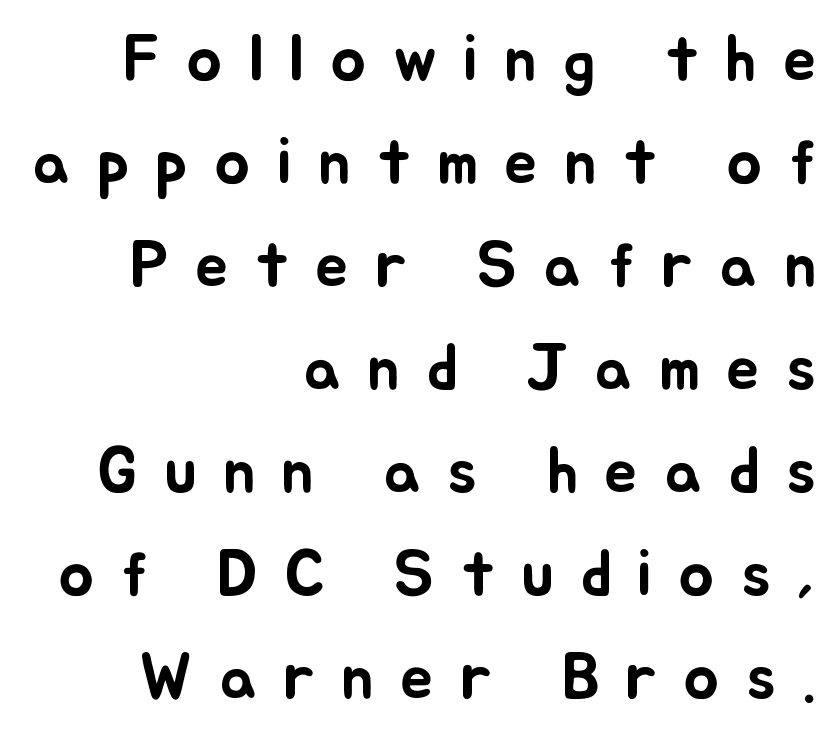
{"italic": "no", "width": "normal", "stroke_contrast": "low", "x_height": "small", "monospaced": "no", "underline": "no", "align": "right", "line_spacing": "normal", "line_spacing_ratio": 1.56, "letter_spacing": "wide", "letter_spacing_em": 0.4, "glyph_px": 66}
